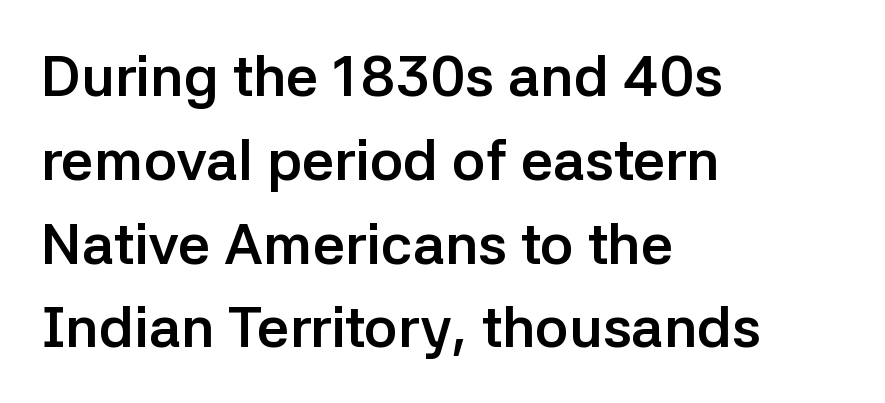
Q: Is the text bold? A: Yes.
Q: Is the text italic (slanted)? A: No, it is upright.
Q: Is the typeface a serif or a sans-serif typeface? A: Sans-serif.
Q: Is the text underlined? A: No.
Q: How is the paragraph aligned? A: Left-aligned.
Q: Is the spacing between letters normal or unusually wide? A: Normal.
Q: Is the spacing between lines tight, normal or loose? A: Normal.
Q: Width (condensed, normal, or wide)? A: Normal.
Q: Stroke contrast? A: Low.
Q: x-height? A: Medium.
Q: Monospaced? A: No.
